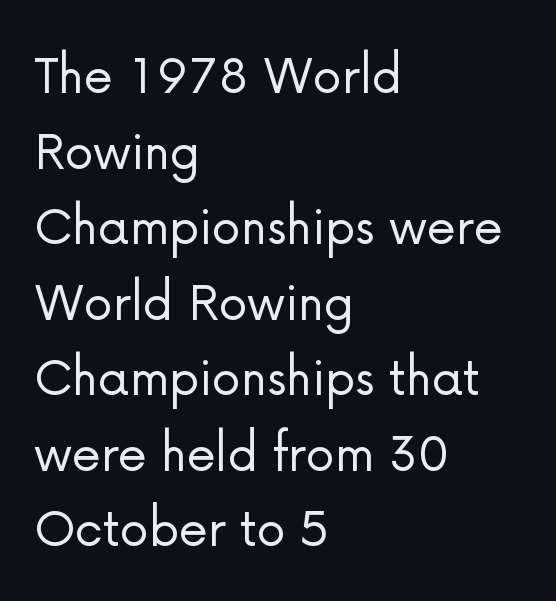
The image shows 59 px light sans-serif type, upright; set left-aligned, normal line spacing (1.28x), normal letter spacing, not underlined; low stroke contrast and a medium x-height.
